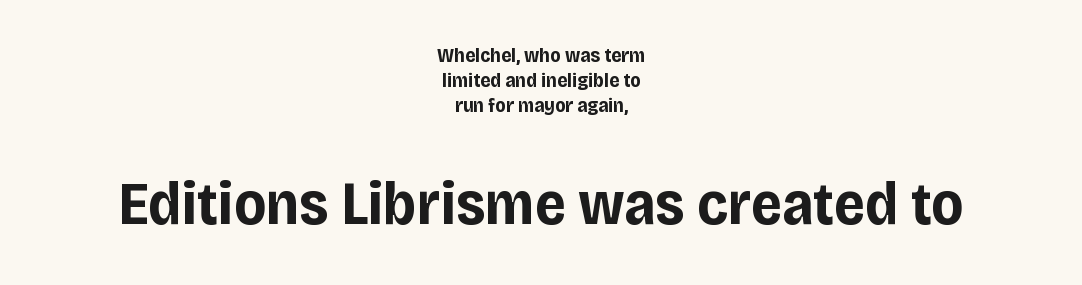
The image shows 61 px bold sans-serif type, upright; set centered, normal line spacing (1.26x), normal letter spacing, not underlined; the second (bottom) block is 3.05x larger; low stroke contrast and a large x-height.
